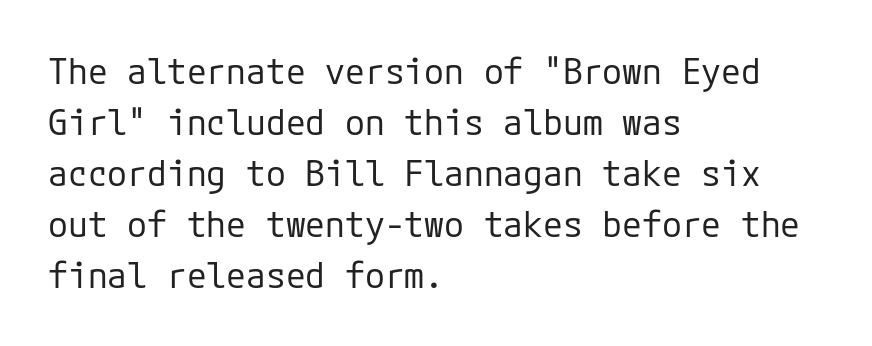
The image shows 36 px regular-weight sans-serif type, upright; set left-aligned, normal line spacing (1.42x), normal letter spacing, not underlined; low stroke contrast and a medium x-height.
